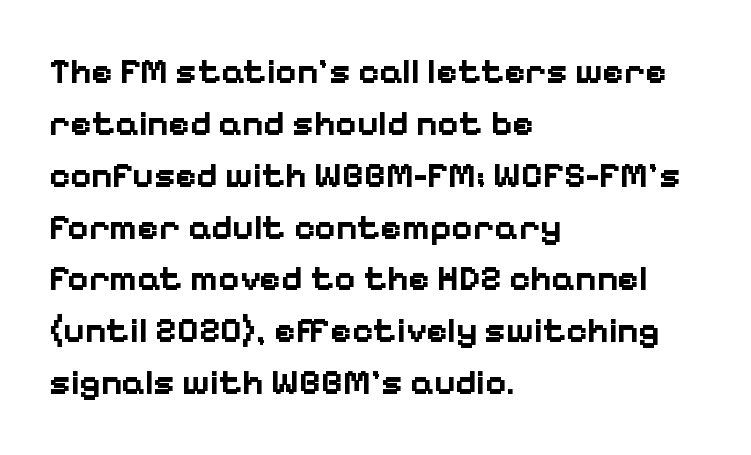
{"serif": "no", "italic": "no", "bold": "yes", "weight": "bold", "width": "normal", "stroke_contrast": "low", "x_height": "medium", "monospaced": "no", "underline": "no", "align": "left", "line_spacing": "normal", "line_spacing_ratio": 1.44, "letter_spacing": "normal", "letter_spacing_em": 0.0, "glyph_px": 36}
